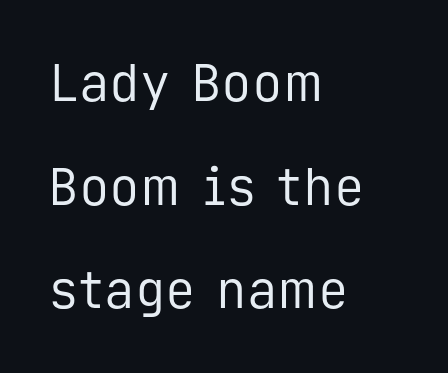
Students, observe: this is what heavily led, spacious text looks like. The lines are quadded left. Weight class: somewhere from thin through regular. Honestly, there is no underline to notice here at all. These lines are rendered in a fixed-pitch font. Style check: upright.
